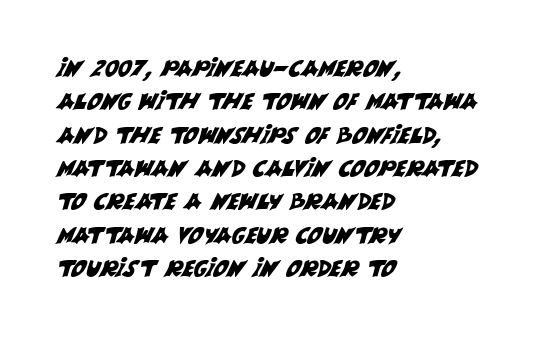
The foot of each line stays bare and open. Leading: standard. Horizontally, the lines are justified to the leading edge only. Tracking value appears to be zero — textbook default spacing.
